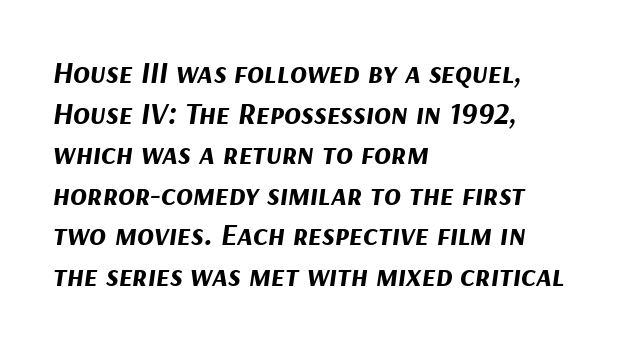
{"italic": "yes", "lean": "right", "slant_degrees": 9, "bold": "yes", "weight": "bold", "width": "normal", "stroke_contrast": "medium", "x_height": "medium", "monospaced": "no", "underline": "no", "align": "left", "line_spacing": "normal", "line_spacing_ratio": 1.31, "letter_spacing": "normal", "letter_spacing_em": 0.0, "glyph_px": 31}
